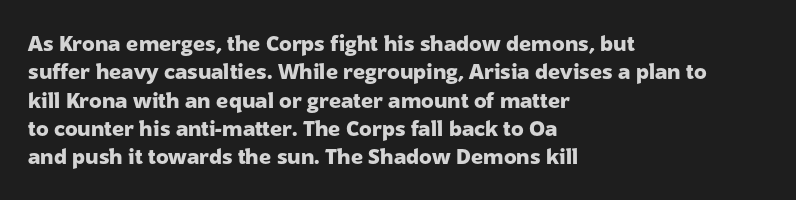
{"italic": "no", "bold": "yes", "underline": "no", "align": "left", "line_spacing": "normal", "line_spacing_ratio": 1.35, "letter_spacing": "normal", "letter_spacing_em": 0.0, "glyph_px": 21}
